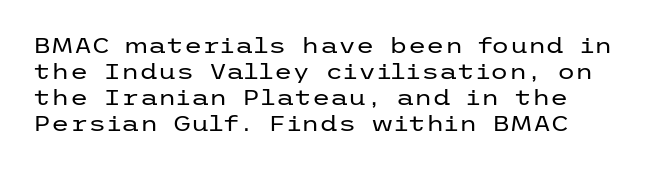
{"italic": "no", "bold": "no", "underline": "no", "line_spacing_ratio": 1.24, "letter_spacing": "normal", "letter_spacing_em": 0.0, "glyph_px": 21}
